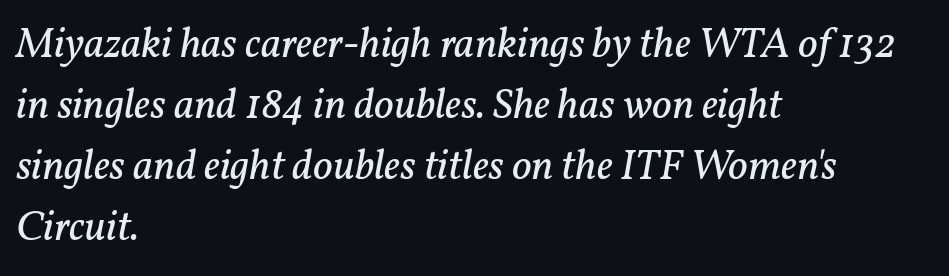
A typesetter would call this zero additional tracking. These lines are composed in type with serifs. These lines stack with their left ends in a neat column. Is the stroke heavy? The answer is a plain regular-or-lighter.
